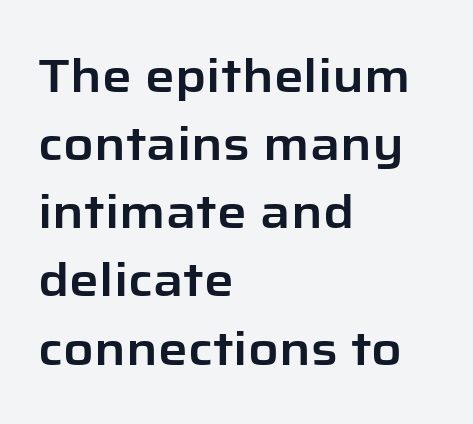
Q: Is the text italic (slanted)? A: No, it is upright.
Q: Is the typeface a serif or a sans-serif typeface? A: Sans-serif.
Q: Is the text underlined? A: No.
Q: How is the paragraph aligned? A: Left-aligned.
Q: Is the spacing between letters normal or unusually wide? A: Normal.
Q: Is the spacing between lines tight, normal or loose? A: Normal.
Q: Width (condensed, normal, or wide)? A: Normal.
Q: Stroke contrast? A: Low.
Q: x-height? A: Medium.
Q: Monospaced? A: No.
